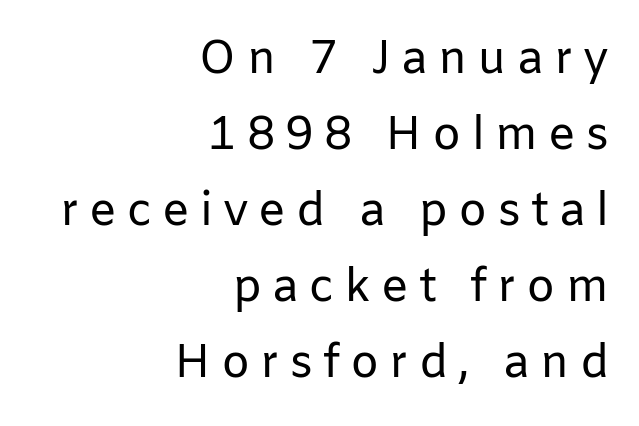
Q: Is the text bold? A: No.
Q: Is the text italic (slanted)? A: No, it is upright.
Q: Is the typeface a serif or a sans-serif typeface? A: Sans-serif.
Q: Is the text underlined? A: No.
Q: How is the paragraph aligned? A: Right-aligned.
Q: Is the spacing between letters normal or unusually wide? A: Unusually wide.
Q: Is the spacing between lines tight, normal or loose? A: Normal.
Q: Width (condensed, normal, or wide)? A: Normal.
Q: Stroke contrast? A: Low.
Q: x-height? A: Medium.
Q: Monospaced? A: No.
